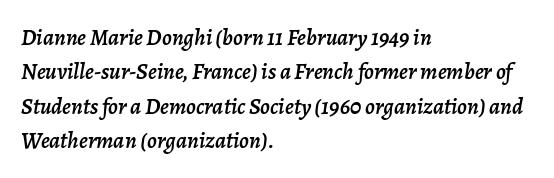
Q: Is the text italic (slanted)? A: Yes, it leans right by about 7 degrees.
Q: Is the text underlined? A: No.
Q: How is the paragraph aligned? A: Left-aligned.
Q: Is the spacing between letters normal or unusually wide? A: Normal.
Q: Is the spacing between lines tight, normal or loose? A: Normal.
